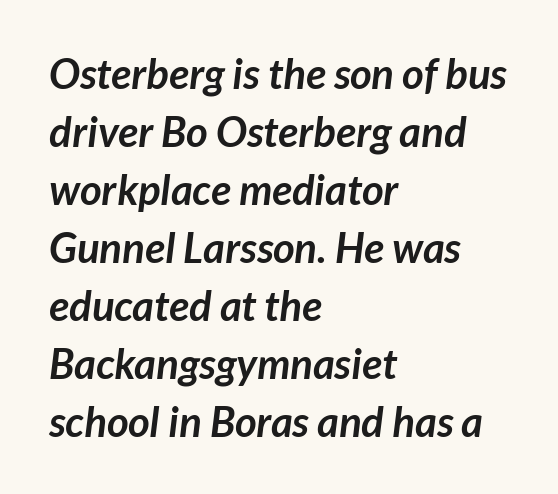
Q: Is the text bold? A: Yes.
Q: Is the typeface a serif or a sans-serif typeface? A: Sans-serif.
Q: Is the text underlined? A: No.
Q: How is the paragraph aligned? A: Left-aligned.
Q: Is the spacing between letters normal or unusually wide? A: Normal.
Q: Is the spacing between lines tight, normal or loose? A: Normal.
Q: Width (condensed, normal, or wide)? A: Normal.
Q: Stroke contrast? A: Low.
Q: x-height? A: Medium.
Q: Monospaced? A: No.
